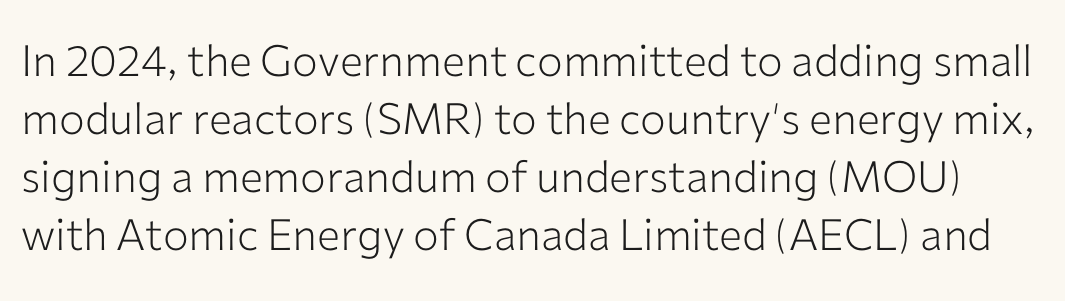
The letters stand upright; this is a roman face. Here the designer chose a conventional face with non-uniform glyph widths. Baseline-to-baseline distance is the conventional proportion of letter height. Unmarked baselines from the first word to the last.
